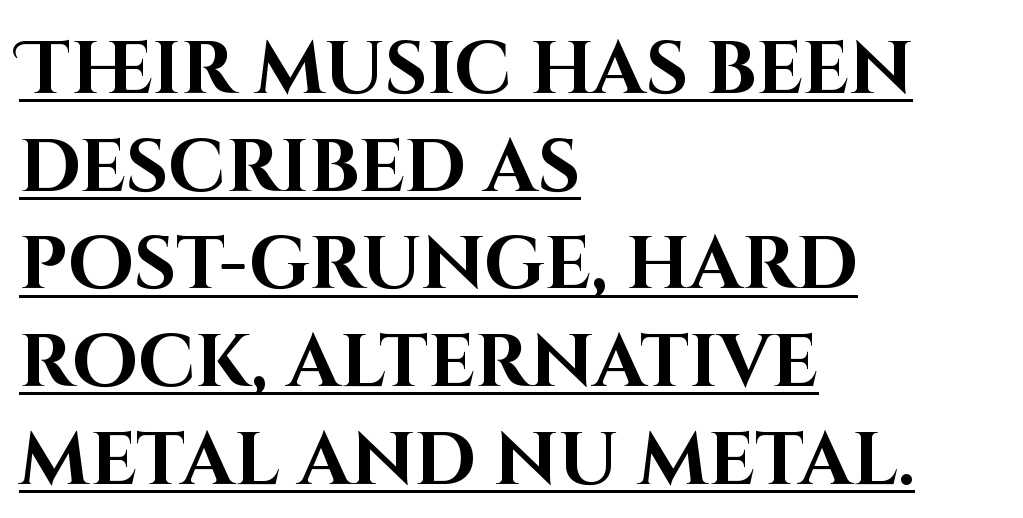
The image shows 74 px bold sans-serif type, upright; set left-aligned, normal line spacing (1.32x), normal letter spacing, underlined; high stroke contrast and a large x-height.
